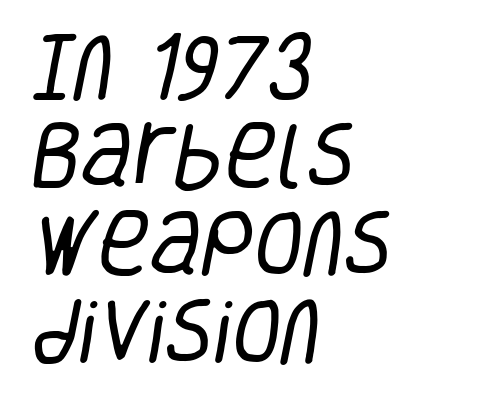
{"serif": "no", "bold": "no", "weight": "regular", "width": "condensed", "stroke_contrast": "low", "x_height": "large", "monospaced": "no", "underline": "no", "align": "left", "line_spacing_ratio": 1.22, "letter_spacing": "normal", "letter_spacing_em": 0.0, "glyph_px": 72}
